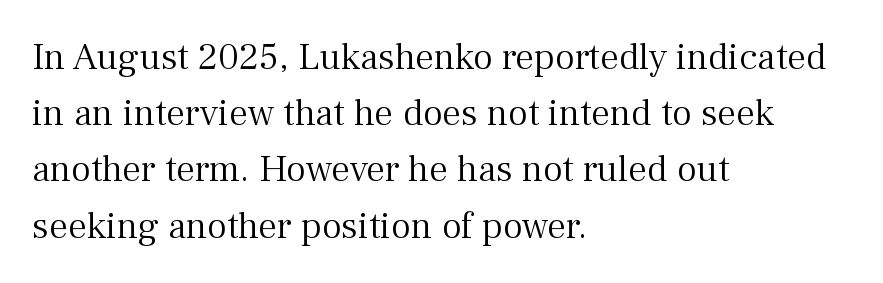
The image shows 38 px light serif type, upright; set left-aligned, normal line spacing (1.48x), normal letter spacing, not underlined; medium stroke contrast and a medium x-height.
